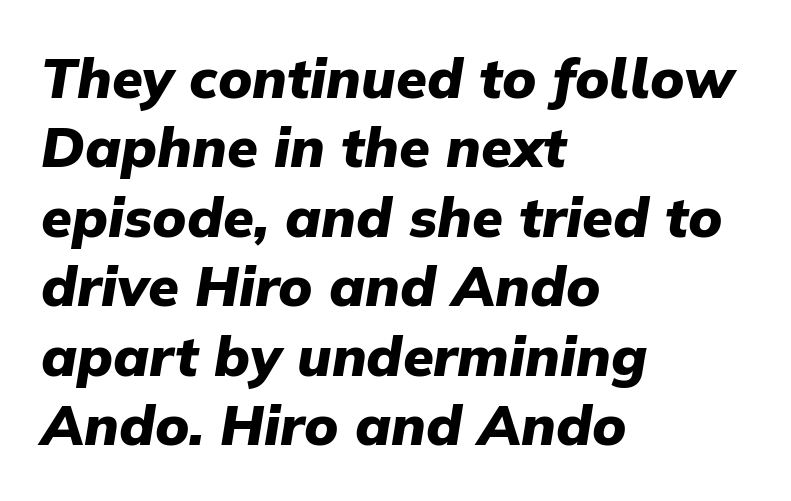
Q: Is the text bold? A: Yes.
Q: Is the text italic (slanted)? A: Yes, it leans right by about 9 degrees.
Q: Is the text underlined? A: No.
Q: How is the paragraph aligned? A: Left-aligned.
Q: Is the spacing between letters normal or unusually wide? A: Normal.
Q: Width (condensed, normal, or wide)? A: Normal.
Q: Stroke contrast? A: Low.
Q: x-height? A: Medium.
Q: Monospaced? A: No.
